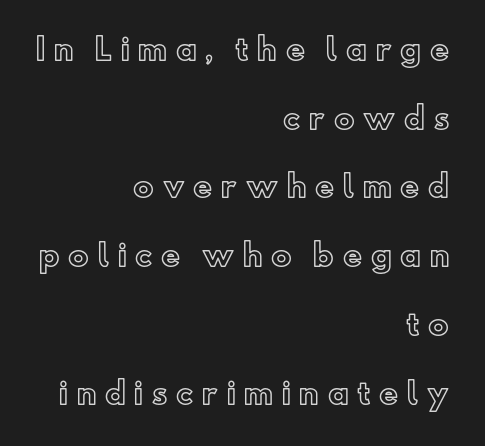
{"italic": "no", "width": "normal", "x_height": "small", "monospaced": "no", "underline": "no", "align": "right", "line_spacing": "loose", "line_spacing_ratio": 2.37, "letter_spacing": "wide", "letter_spacing_em": 0.3, "glyph_px": 29}
